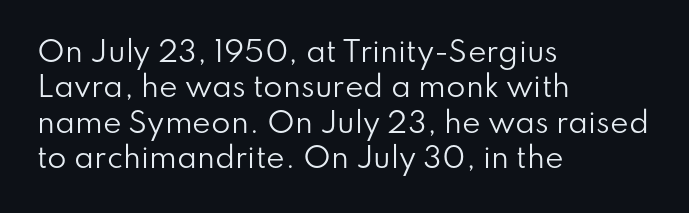
Q: Is the text bold? A: No.
Q: Is the text italic (slanted)? A: No, it is upright.
Q: Is the typeface a serif or a sans-serif typeface? A: Sans-serif.
Q: Is the text underlined? A: No.
Q: How is the paragraph aligned? A: Left-aligned.
Q: Is the spacing between letters normal or unusually wide? A: Normal.
Q: Is the spacing between lines tight, normal or loose? A: Normal.
Q: Width (condensed, normal, or wide)? A: Normal.
Q: Stroke contrast? A: Low.
Q: x-height? A: Small.
Q: Monospaced? A: No.
